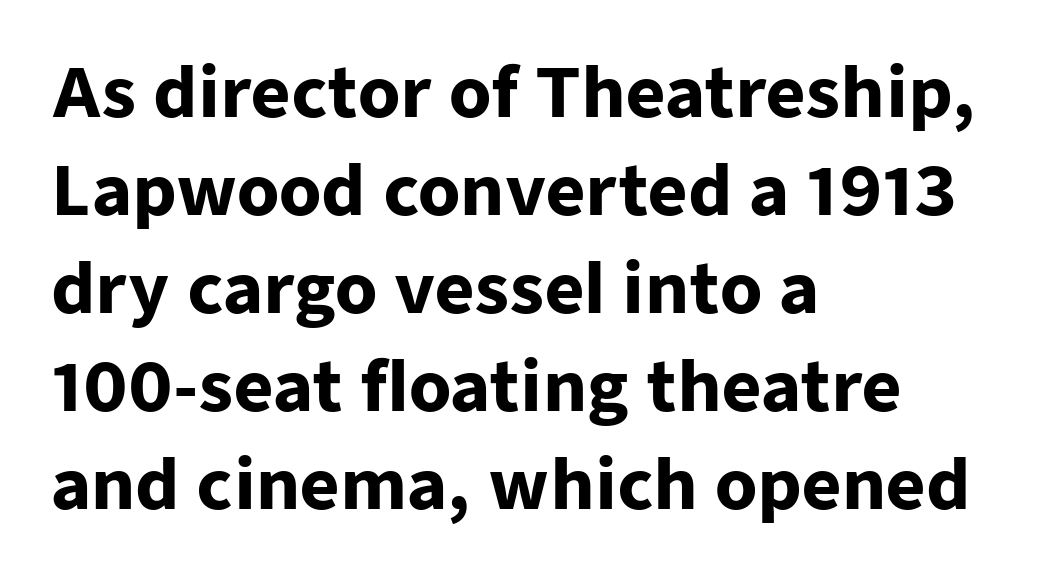
Q: Is the text bold? A: Yes.
Q: Is the text italic (slanted)? A: No, it is upright.
Q: Is the typeface a serif or a sans-serif typeface? A: Sans-serif.
Q: Is the text underlined? A: No.
Q: How is the paragraph aligned? A: Left-aligned.
Q: Is the spacing between letters normal or unusually wide? A: Normal.
Q: Is the spacing between lines tight, normal or loose? A: Normal.
Q: Width (condensed, normal, or wide)? A: Normal.
Q: Stroke contrast? A: Low.
Q: x-height? A: Medium.
Q: Monospaced? A: No.
